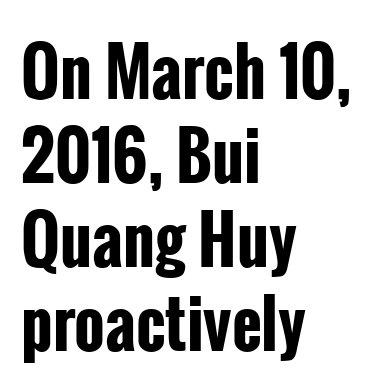
Q: Is the text bold? A: Yes.
Q: Is the text italic (slanted)? A: No, it is upright.
Q: Is the typeface a serif or a sans-serif typeface? A: Sans-serif.
Q: Is the text underlined? A: No.
Q: How is the paragraph aligned? A: Left-aligned.
Q: Is the spacing between letters normal or unusually wide? A: Normal.
Q: Is the spacing between lines tight, normal or loose? A: Normal.
Q: Width (condensed, normal, or wide)? A: Condensed.
Q: Stroke contrast? A: Low.
Q: x-height? A: Medium.
Q: Monospaced? A: No.
